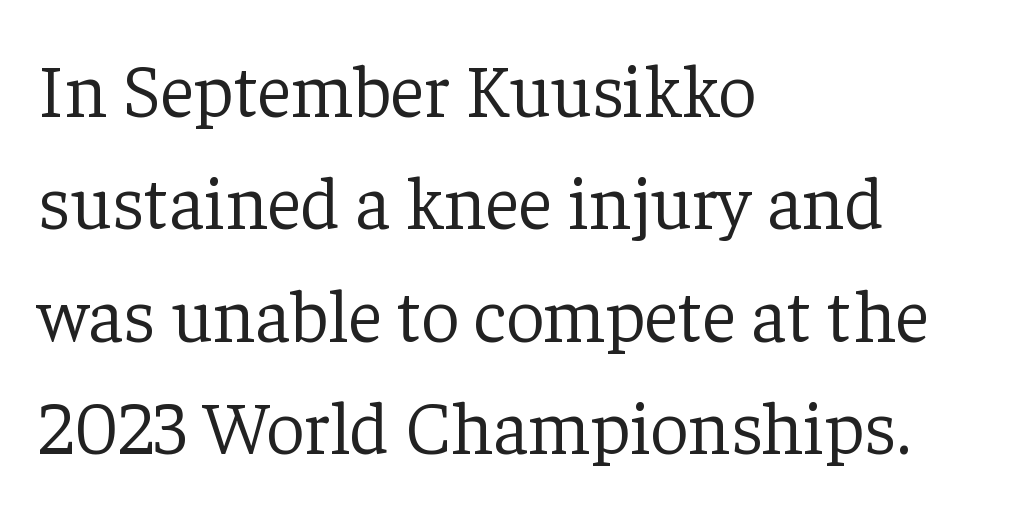
Q: Is the text bold? A: No.
Q: Is the text italic (slanted)? A: No, it is upright.
Q: Is the typeface a serif or a sans-serif typeface? A: Serif.
Q: Is the text underlined? A: No.
Q: How is the paragraph aligned? A: Left-aligned.
Q: Is the spacing between letters normal or unusually wide? A: Normal.
Q: Is the spacing between lines tight, normal or loose? A: Normal.
Q: Width (condensed, normal, or wide)? A: Normal.
Q: Stroke contrast? A: Low.
Q: x-height? A: Medium.
Q: Monospaced? A: No.
